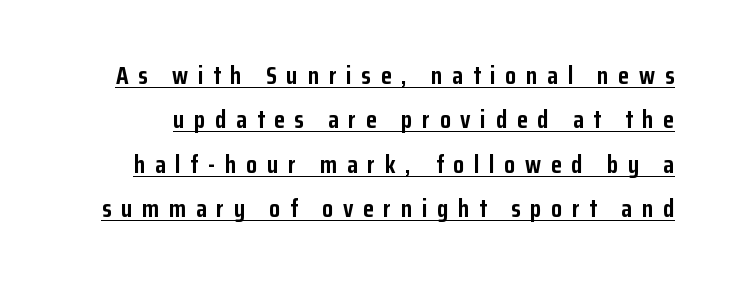
{"italic": "no", "bold": "yes", "underline": "yes", "line_spacing_ratio": 1.78, "letter_spacing": "wide", "letter_spacing_em": 0.39, "glyph_px": 25}
